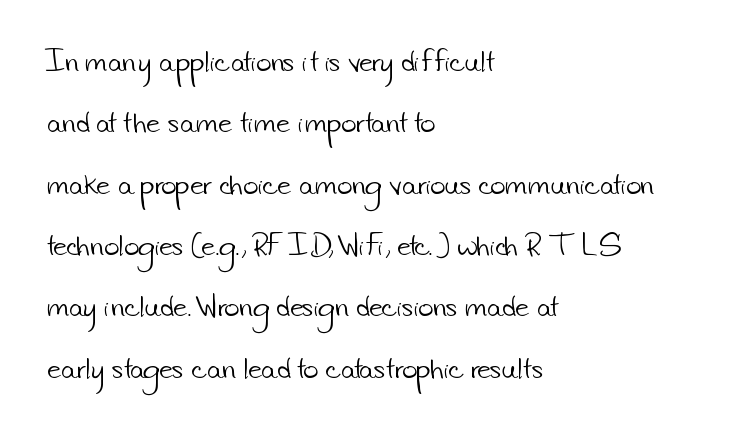
{"bold": "no", "underline": "no", "align": "left", "line_spacing": "loose", "line_spacing_ratio": 2.36, "letter_spacing": "normal", "letter_spacing_em": 0.0, "glyph_px": 26}
